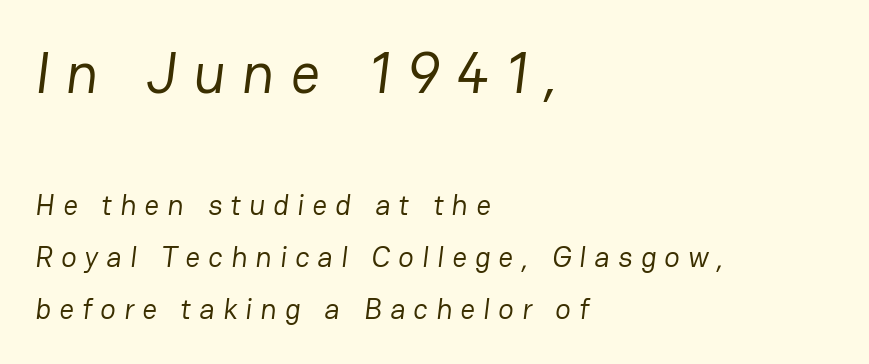
Q: Is the text bold? A: No.
Q: Is the typeface a serif or a sans-serif typeface? A: Sans-serif.
Q: Is the text underlined? A: No.
Q: How is the paragraph aligned? A: Left-aligned.
Q: Is the spacing between letters normal or unusually wide? A: Unusually wide.
Q: Which block of text is set in a larger size, the first (top) or the second (bottom)? A: The first (top) one.
Q: Width (condensed, normal, or wide)? A: Normal.
Q: Stroke contrast? A: Low.
Q: x-height? A: Medium.
Q: Monospaced? A: No.
